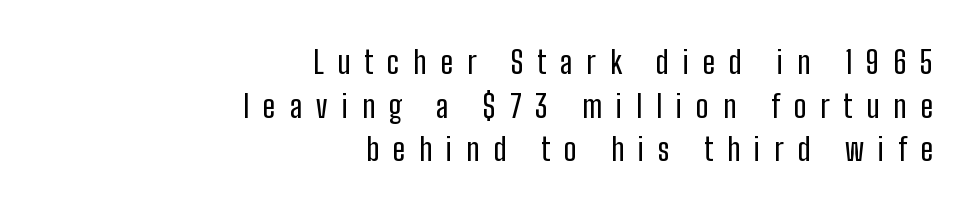
{"serif": "no", "italic": "no", "width": "condensed", "stroke_contrast": "low", "x_height": "medium", "monospaced": "no", "underline": "no", "align": "right", "line_spacing": "normal", "line_spacing_ratio": 1.41, "letter_spacing": "wide", "letter_spacing_em": 0.45, "glyph_px": 31}
